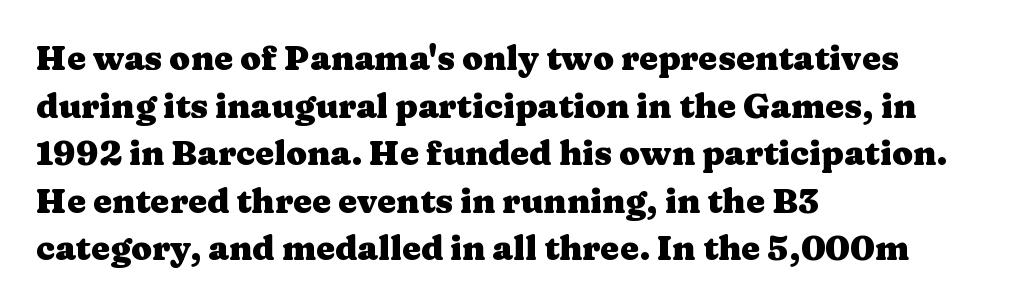
{"serif": "yes", "italic": "no", "bold": "yes", "weight": "heavy", "width": "wide", "stroke_contrast": "medium", "x_height": "medium", "monospaced": "no", "underline": "no", "align": "left", "line_spacing": "normal", "line_spacing_ratio": 1.4, "letter_spacing": "normal", "letter_spacing_em": 0.0, "glyph_px": 34}
